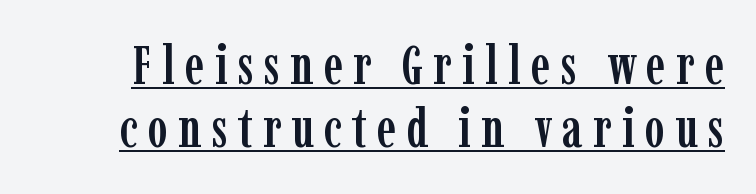
{"serif": "yes", "italic": "no", "width": "condensed", "stroke_contrast": "low", "x_height": "medium", "monospaced": "no", "underline": "yes", "line_spacing_ratio": 1.17, "glyph_px": 54}
